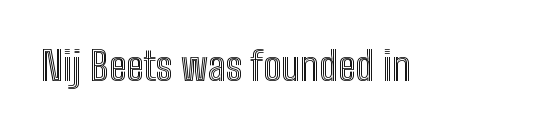
Between one letter and the next there's only the usual sliver of space. The space beneath each line is pristine and unruled. Looks like regular typesetting: each glyph gets only the width it needs. It's the straight-up-and-down kind of type.
